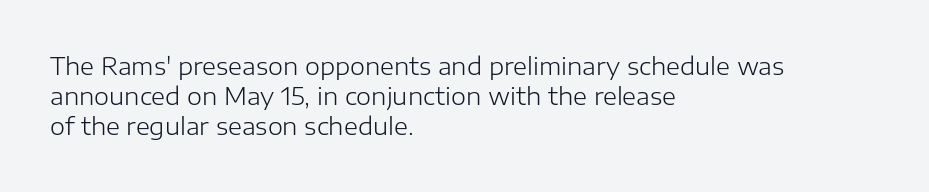
{"italic": "no", "bold": "no", "underline": "no", "align": "left", "line_spacing": "normal", "line_spacing_ratio": 1.26, "letter_spacing": "normal", "letter_spacing_em": 0.0, "glyph_px": 24}
